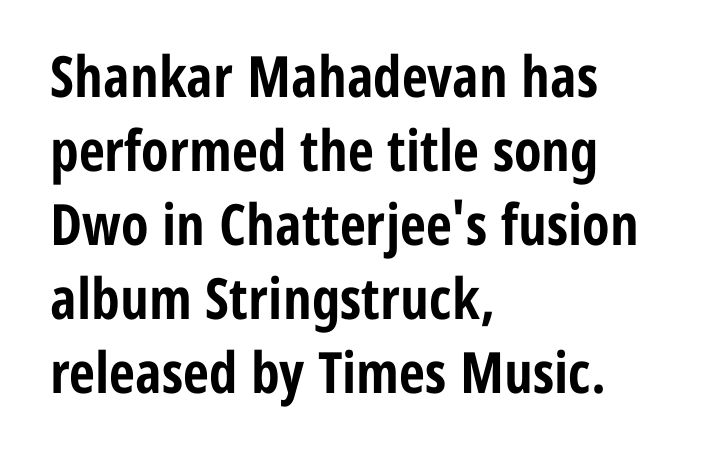
Inter-character spacing is left at the font's built-in metrics. The gap between lines stays unmarked. Note: no serifs on the glyphs. Thick stems and heavy bowls — unmistakably bold. Quick note: interline space is typical.
